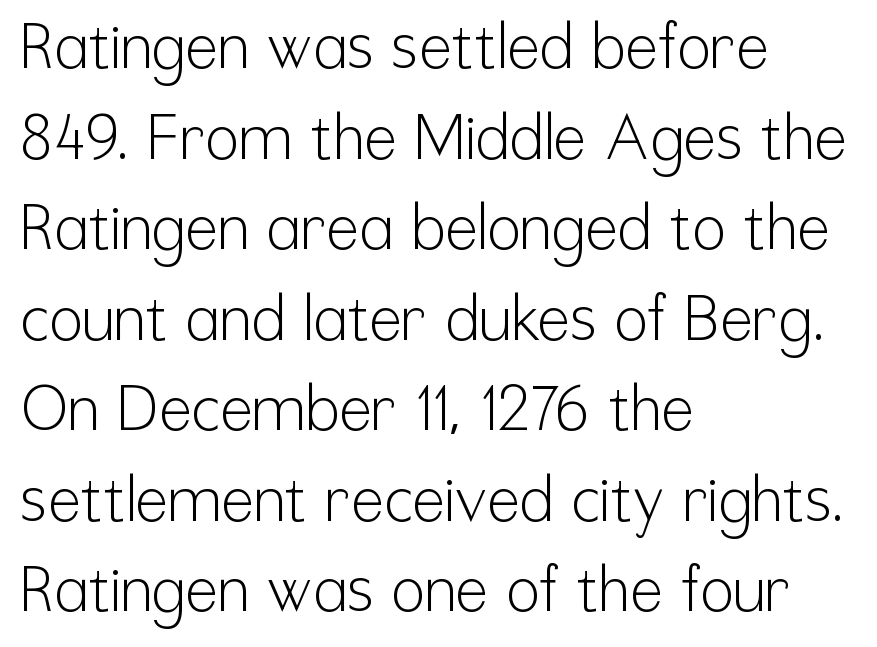
{"serif": "no", "italic": "no", "bold": "no", "weight": "light", "width": "condensed", "stroke_contrast": "low", "x_height": "medium", "monospaced": "no", "underline": "no", "align": "left", "line_spacing": "normal", "line_spacing_ratio": 1.46, "letter_spacing": "normal", "letter_spacing_em": 0.0, "glyph_px": 62}
